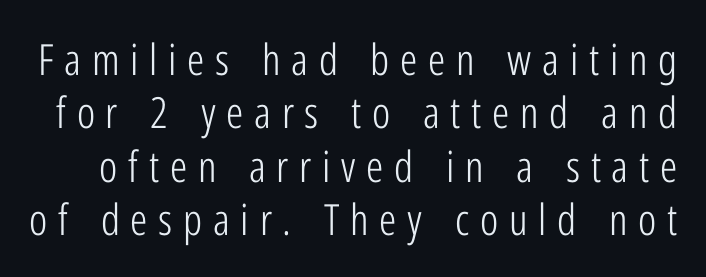
Q: Is the text bold? A: No.
Q: Is the text italic (slanted)? A: No, it is upright.
Q: Is the typeface a serif or a sans-serif typeface? A: Sans-serif.
Q: Is the text underlined? A: No.
Q: Is the spacing between letters normal or unusually wide? A: Unusually wide.
Q: Width (condensed, normal, or wide)? A: Condensed.
Q: Stroke contrast? A: Low.
Q: x-height? A: Medium.
Q: Monospaced? A: No.
